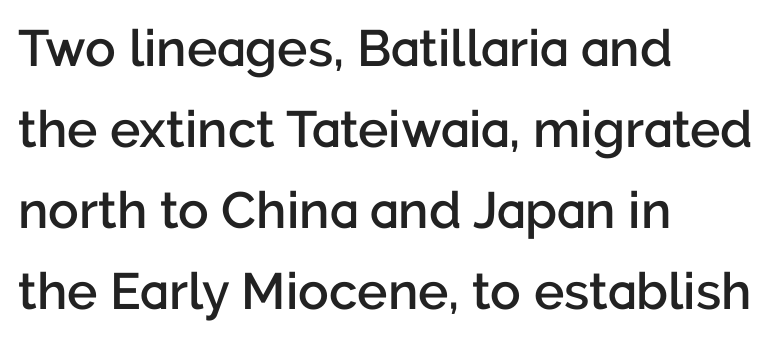
{"serif": "no", "italic": "no", "bold": "semi", "weight": "semibold", "width": "normal", "stroke_contrast": "low", "x_height": "medium", "monospaced": "no", "underline": "no", "align": "left", "line_spacing": "normal", "line_spacing_ratio": 1.59, "letter_spacing": "normal", "letter_spacing_em": 0.0, "glyph_px": 51}
